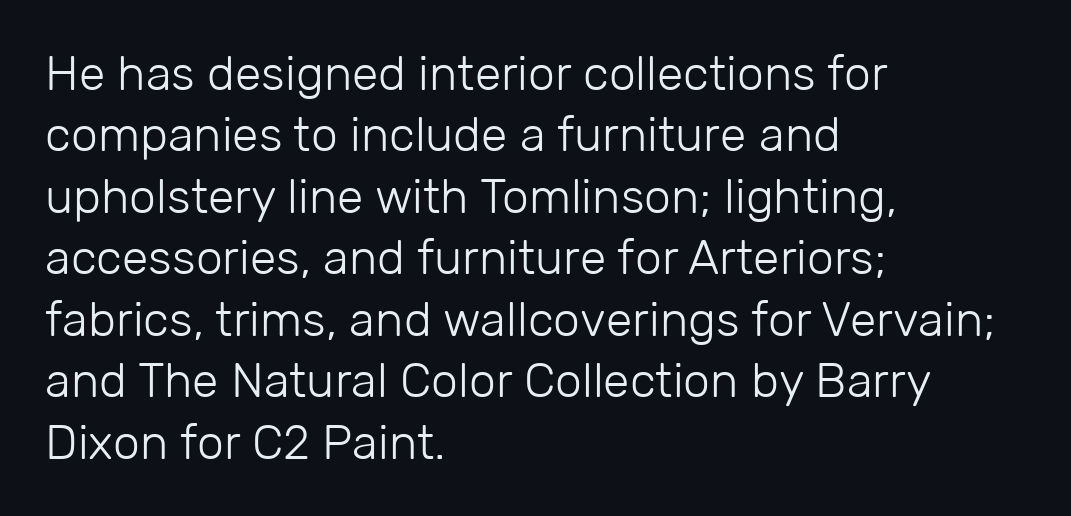
Q: Is the text bold? A: No.
Q: Is the text italic (slanted)? A: No, it is upright.
Q: Is the typeface a serif or a sans-serif typeface? A: Sans-serif.
Q: Is the text underlined? A: No.
Q: How is the paragraph aligned? A: Left-aligned.
Q: Is the spacing between letters normal or unusually wide? A: Normal.
Q: Is the spacing between lines tight, normal or loose? A: Normal.
Q: Width (condensed, normal, or wide)? A: Normal.
Q: Stroke contrast? A: Low.
Q: x-height? A: Medium.
Q: Monospaced? A: No.
